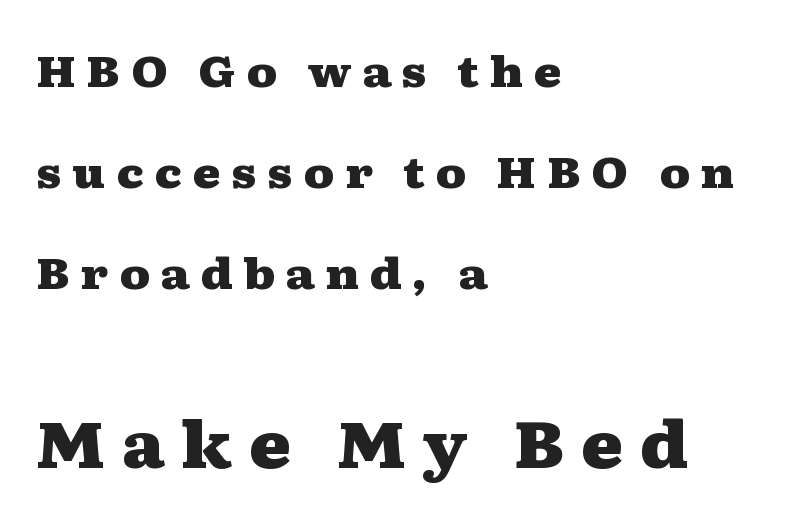
Q: Is the text bold? A: Yes.
Q: Is the text italic (slanted)? A: No, it is upright.
Q: Is the typeface a serif or a sans-serif typeface? A: Serif.
Q: Is the text underlined? A: No.
Q: How is the paragraph aligned? A: Left-aligned.
Q: Is the spacing between letters normal or unusually wide? A: Unusually wide.
Q: Is the spacing between lines tight, normal or loose? A: Loose.
Q: Which block of text is set in a larger size, the first (top) or the second (bottom)? A: The second (bottom) one.
Q: Width (condensed, normal, or wide)? A: Wide.
Q: Stroke contrast? A: Medium.
Q: x-height? A: Medium.
Q: Monospaced? A: No.
